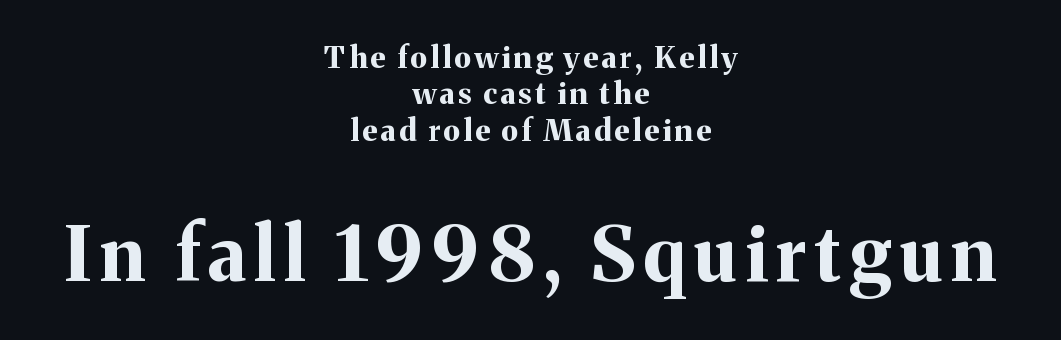
Q: Is the text bold? A: Yes.
Q: Is the text italic (slanted)? A: No, it is upright.
Q: Is the typeface a serif or a sans-serif typeface? A: Serif.
Q: Is the text underlined? A: No.
Q: How is the paragraph aligned? A: Centered.
Q: Which block of text is set in a larger size, the first (top) or the second (bottom)? A: The second (bottom) one.
Q: Width (condensed, normal, or wide)? A: Normal.
Q: Stroke contrast? A: Medium.
Q: x-height? A: Medium.
Q: Monospaced? A: No.
